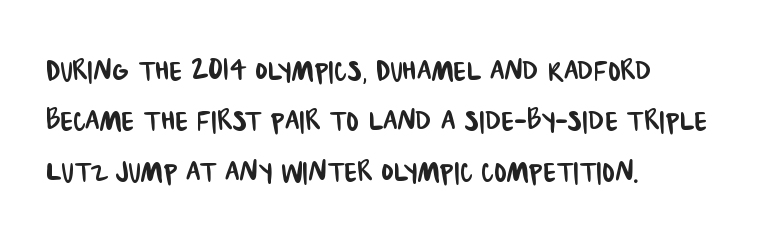
The image shows 37 px condensed sans-serif type; set left-aligned, normal line spacing (1.36x), normal letter spacing, not underlined; low stroke contrast and a large x-height.
